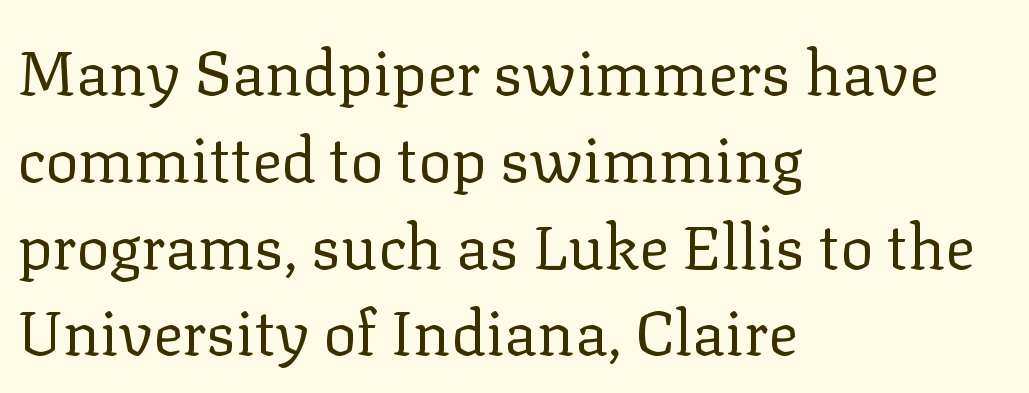
The typesetter chose a ragged-right arrangement here. The strokes carry an ordinary text weight at most. The type family on display is of the serif kind. The leading is moderate, giving the passage an even texture. This sample uses plain, unmodified letter spacing. The space beneath each line is pristine and unruled.
